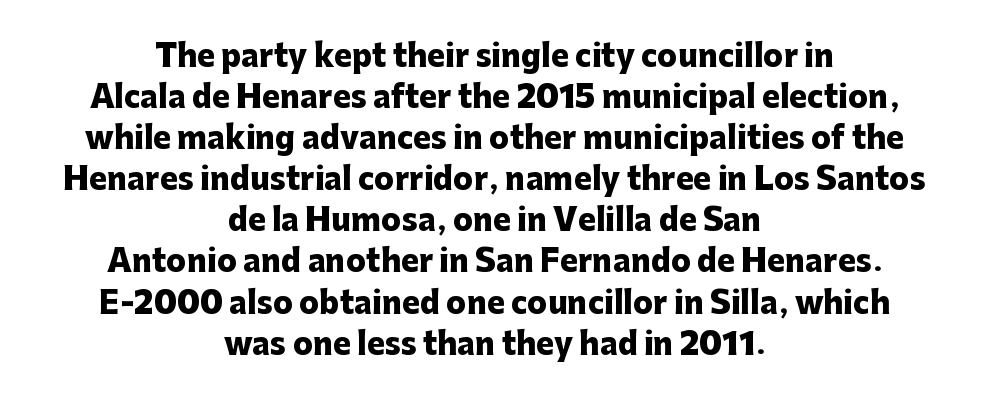
The image shows 30 px heavy sans-serif type, upright; set centered, normal line spacing (1.37x), normal letter spacing, not underlined; low stroke contrast and a medium x-height.
